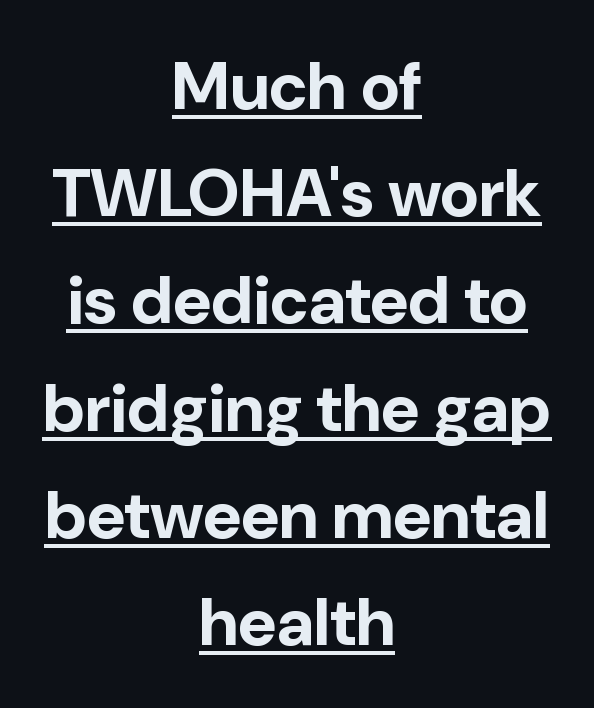
The rendering uses a bold face; every stroke is thick and dark. The glyphs are accompanied by a horizontal stroke just below them. Horizontally, the lines are justified to the midpoint only. It's the straight-up-and-down kind of type. Reading down the column, the eye jumps a familiar distance to each next line.
